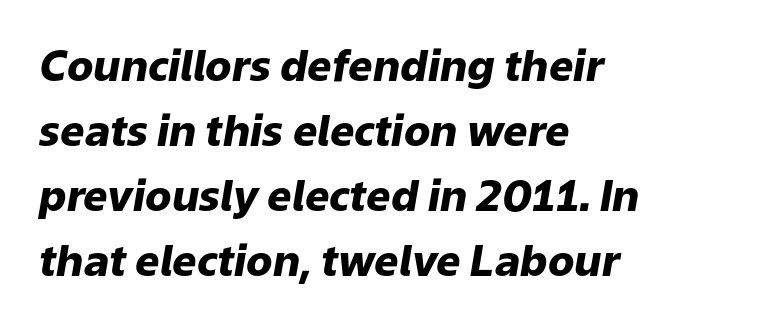
The paragraph shown leans on its left margin. The letters advance in unequal steps, a hallmark of proportional type. The specimen omits any rule beneath the text block's lines. These lines were composed using italics.
